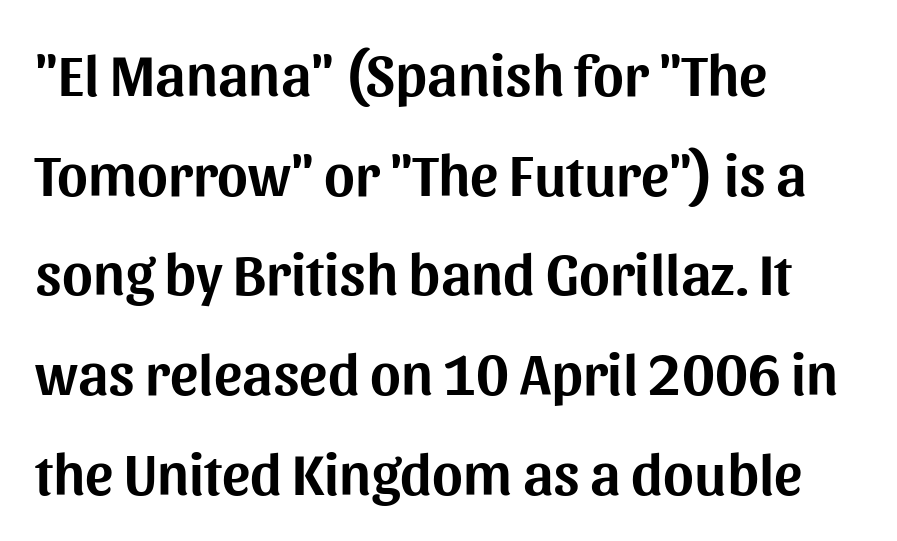
The image shows 59 px sans-serif type, upright; set left-aligned, normal line spacing (1.69x), normal letter spacing, not underlined; medium stroke contrast and a medium x-height.
